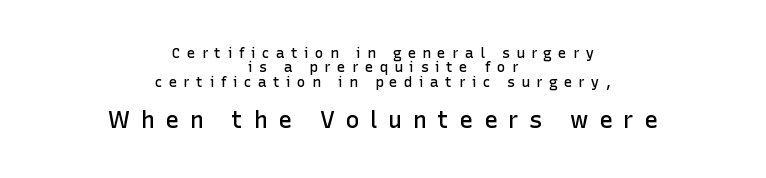
{"italic": "no", "bold": "semi", "underline": "no", "align": "center", "line_spacing": "tight", "line_spacing_ratio": 1.03, "letter_spacing": "wide", "letter_spacing_em": 0.46, "larger_block": "second", "size_ratio": 1.64, "glyph_px": 23}
